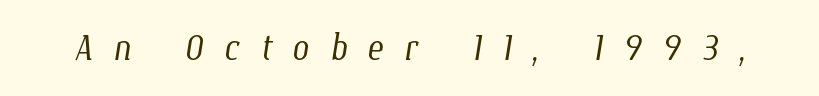
The horizontal fit of the characters is loose and conspicuously gappy. The font sits on the lighter half of the weight spectrum, regular included. Proportional: the letters do not fall into vertical columns. The string is rendered with underlining switched off.
